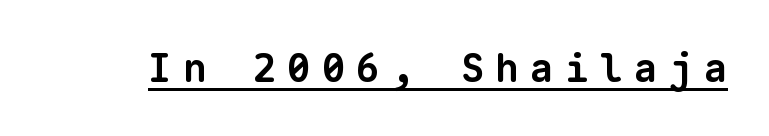
{"serif": "no", "bold": "yes", "weight": "bold", "width": "normal", "stroke_contrast": "low", "x_height": "medium", "monospaced": "yes", "underline": "yes", "letter_spacing": "wide", "letter_spacing_em": 0.29, "glyph_px": 39}
